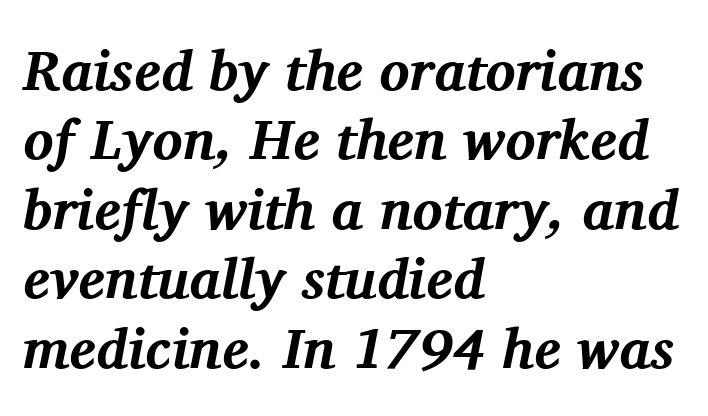
Q: Is the text bold? A: Yes.
Q: Is the text italic (slanted)? A: Yes, it leans right by about 11 degrees.
Q: Is the typeface a serif or a sans-serif typeface? A: Serif.
Q: Is the text underlined? A: No.
Q: How is the paragraph aligned? A: Left-aligned.
Q: Is the spacing between letters normal or unusually wide? A: Normal.
Q: Width (condensed, normal, or wide)? A: Normal.
Q: Stroke contrast? A: Medium.
Q: x-height? A: Medium.
Q: Monospaced? A: No.
